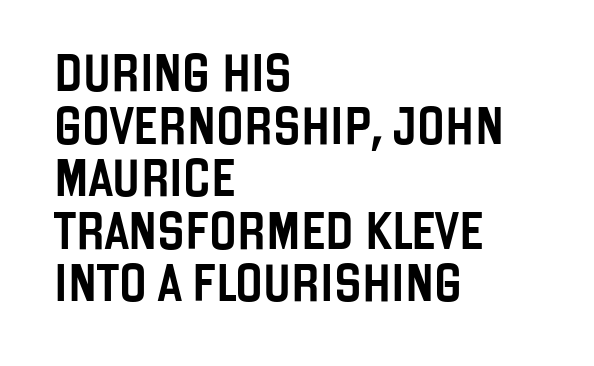
Q: Is the text italic (slanted)? A: No, it is upright.
Q: Is the typeface a serif or a sans-serif typeface? A: Sans-serif.
Q: Is the text underlined? A: No.
Q: How is the paragraph aligned? A: Left-aligned.
Q: Is the spacing between letters normal or unusually wide? A: Normal.
Q: Is the spacing between lines tight, normal or loose? A: Normal.
Q: Width (condensed, normal, or wide)? A: Condensed.
Q: Stroke contrast? A: Low.
Q: x-height? A: Large.
Q: Monospaced? A: No.
